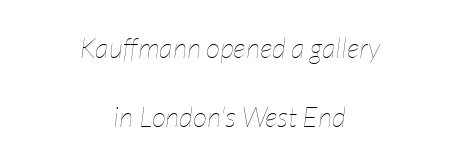
Q: Is the text bold? A: No.
Q: Is the text italic (slanted)? A: Yes, it leans right by about 7 degrees.
Q: Is the text underlined? A: No.
Q: How is the paragraph aligned? A: Centered.
Q: Is the spacing between letters normal or unusually wide? A: Normal.
Q: Is the spacing between lines tight, normal or loose? A: Loose.
Q: Width (condensed, normal, or wide)? A: Condensed.
Q: Stroke contrast? A: Low.
Q: x-height? A: Medium.
Q: Monospaced? A: No.
